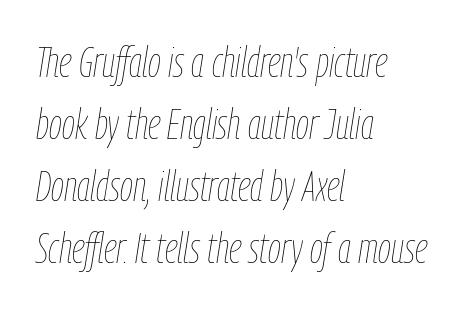
{"italic": "yes", "lean": "right", "slant_degrees": 9, "bold": "no", "weight": "thin", "width": "condensed", "stroke_contrast": "low", "x_height": "medium", "monospaced": "no", "underline": "no", "align": "left", "line_spacing": "normal", "line_spacing_ratio": 1.48, "letter_spacing": "normal", "letter_spacing_em": 0.0, "glyph_px": 42}
